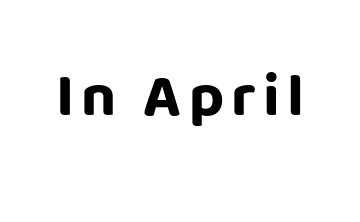
Q: Is the text bold? A: Yes.
Q: Is the text italic (slanted)? A: No, it is upright.
Q: Is the typeface a serif or a sans-serif typeface? A: Sans-serif.
Q: Is the text underlined? A: No.
Q: Width (condensed, normal, or wide)? A: Normal.
Q: Stroke contrast? A: Low.
Q: x-height? A: Large.
Q: Monospaced? A: No.
